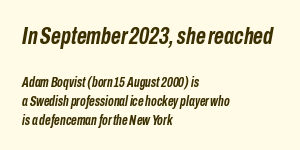
A dark, heavy texture on the line: the type is bold. Underlining? Definitely not there. Slant detected: the letters are inclined. The text block is weighted toward the left margin, trailing off unevenly rightward.
